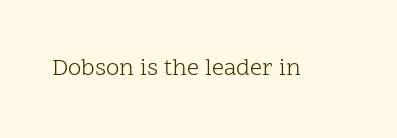
The image shows 24 px text type, upright; set normal letter spacing, not underlined.
